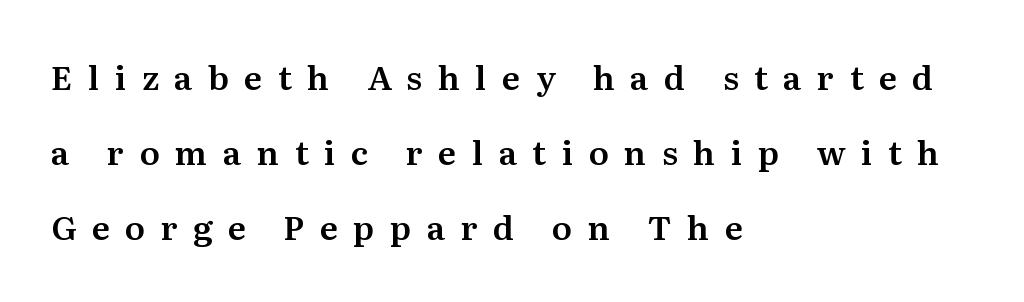
Q: Is the text italic (slanted)? A: No, it is upright.
Q: Is the typeface a serif or a sans-serif typeface? A: Serif.
Q: Is the text underlined? A: No.
Q: How is the paragraph aligned? A: Left-aligned.
Q: Is the spacing between letters normal or unusually wide? A: Unusually wide.
Q: Is the spacing between lines tight, normal or loose? A: Loose.
Q: Width (condensed, normal, or wide)? A: Normal.
Q: Stroke contrast? A: Medium.
Q: x-height? A: Medium.
Q: Monospaced? A: No.
